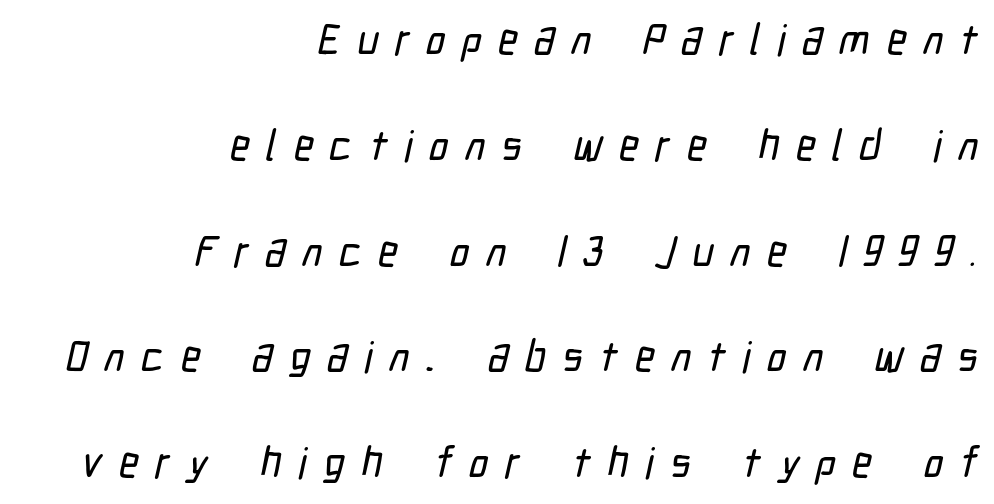
The image shows 43 px condensed sans-serif type; set right-aligned, loose line spacing (2.46x), unusually wide letter spacing (+0.38 em), not underlined; low stroke contrast and a medium x-height.
